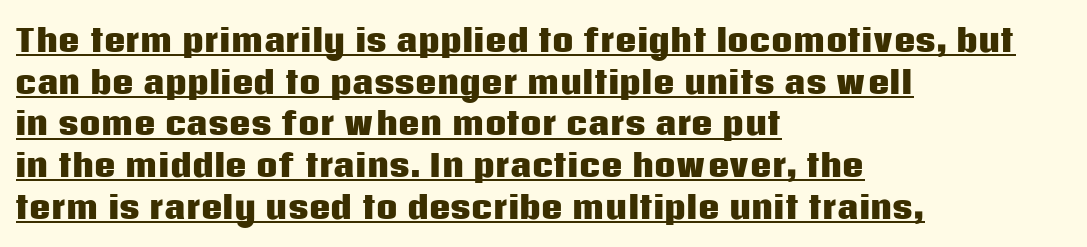
The letters advance in unequal steps, a hallmark of proportional type. Is this a sans? Yes — the strokes have no serifs. Posture: upright roman. Summary of vertical rhythm: regular, with standard interline spacing. Line beginnings align vertically; line endings do not. No extra tracking has been applied to these lines.
